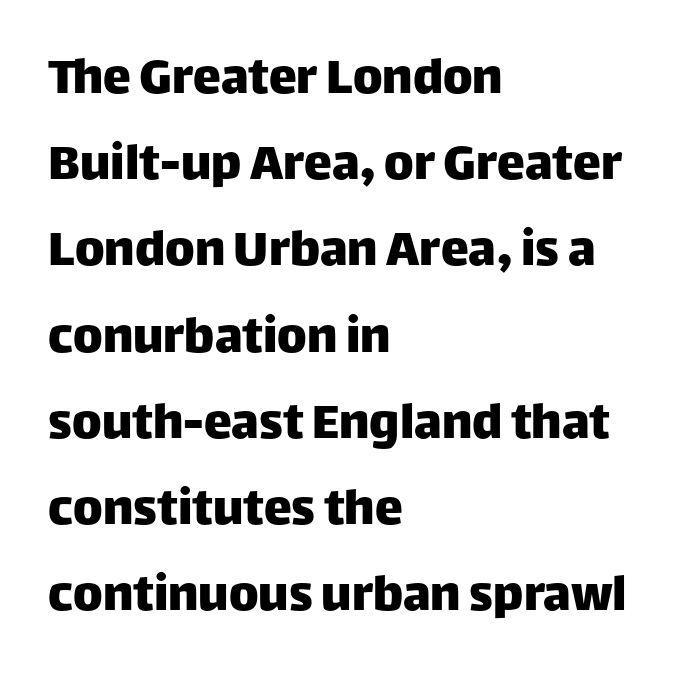
Any mark beneath the type? The region is blank. Does the lettering tilt? It doesn't — this is upright. Observe the ordinary spacing: letters are neighbours, not strangers. The type family on display is of the sans-serif kind. Alignment: flush left. Proportional: the letters do not fall into vertical columns.
